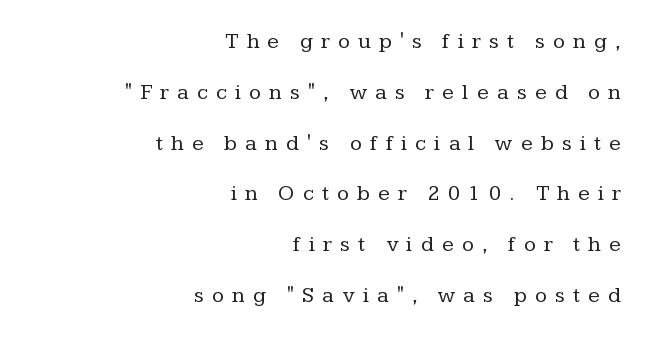
Leftover space on each line is placed entirely before the opening word. Bold? No — there's no thickening of the strokes. Has an underline been added? It has not. Compared with typical paragraphs, the rows here are farther apart. Every character sits straight up, as roman type does.
